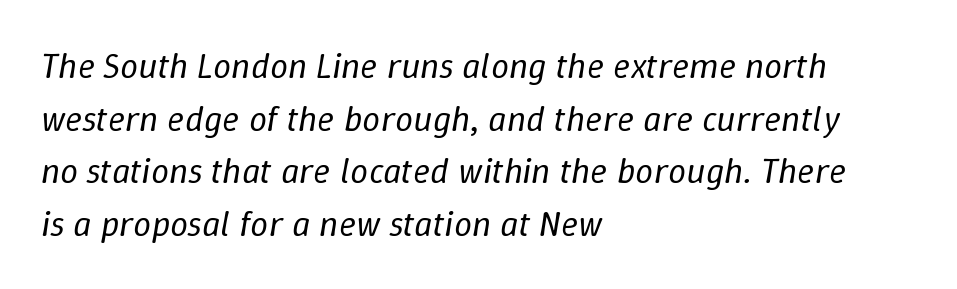
The image shows 36 px regular-weight type, italic (leaning right); set left-aligned, normal line spacing (1.46x), normal letter spacing, not underlined; low stroke contrast and a medium x-height.
